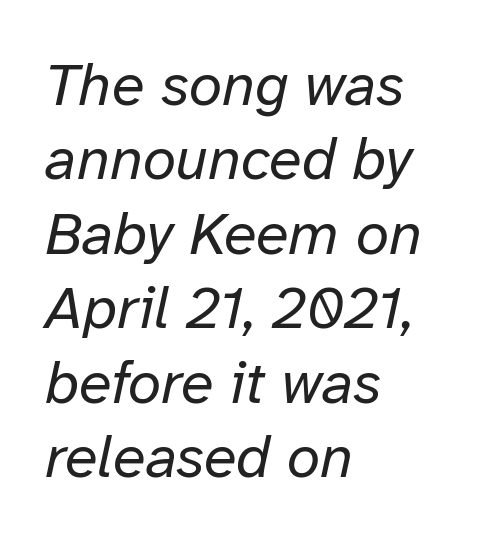
Q: Is the text bold? A: No.
Q: Is the text italic (slanted)? A: Yes, it leans right by about 12 degrees.
Q: Is the text underlined? A: No.
Q: How is the paragraph aligned? A: Left-aligned.
Q: Is the spacing between letters normal or unusually wide? A: Normal.
Q: Width (condensed, normal, or wide)? A: Normal.
Q: Stroke contrast? A: Low.
Q: x-height? A: Medium.
Q: Monospaced? A: No.
